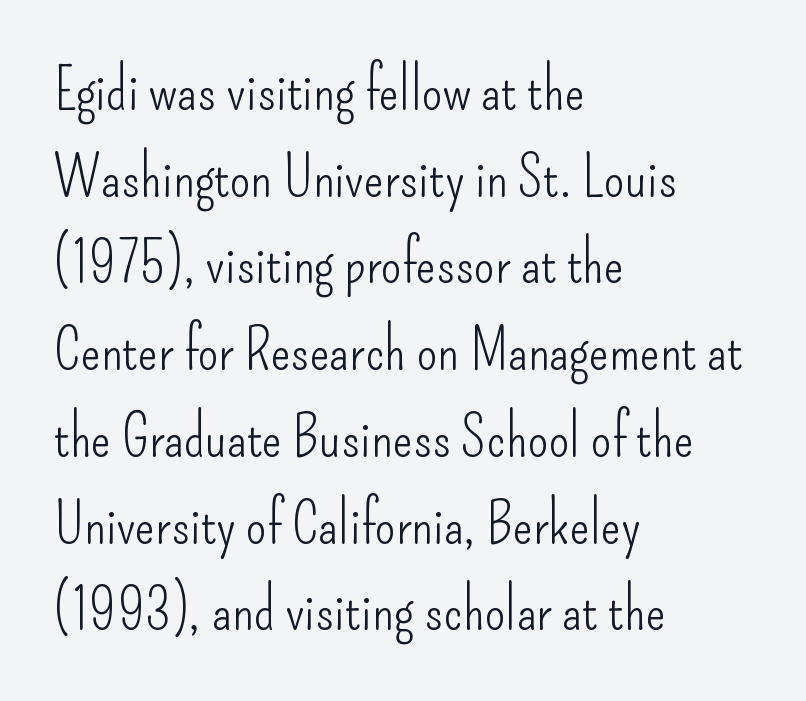
No chunkiness to these letters — they're not bold. Stroke terminals: plain, sans-serif. Letter spacing: default. The lettering holds an erect, upright posture throughout.
